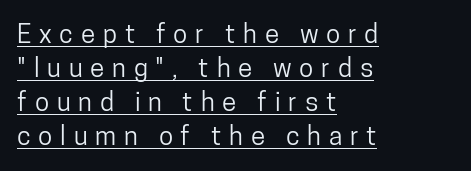
The image shows 26 px text type, upright; set left-aligned, normal line spacing (1.31x), unusually wide letter spacing (+0.3 em), underlined.
